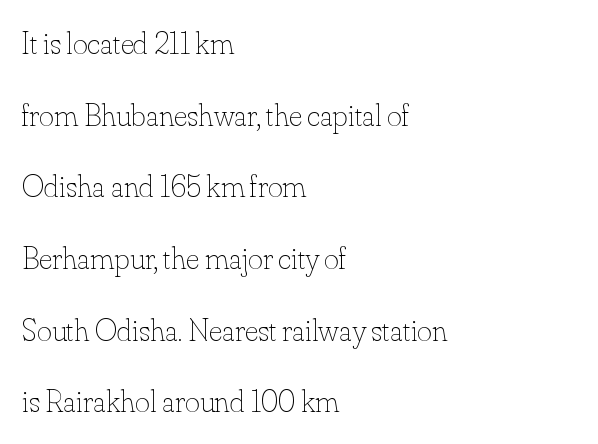
{"italic": "no", "bold": "no", "weight": "thin", "width": "normal", "stroke_contrast": "low", "x_height": "small", "monospaced": "no", "underline": "no", "align": "left", "line_spacing": "loose", "line_spacing_ratio": 2.24, "letter_spacing": "normal", "letter_spacing_em": 0.0, "glyph_px": 32}
